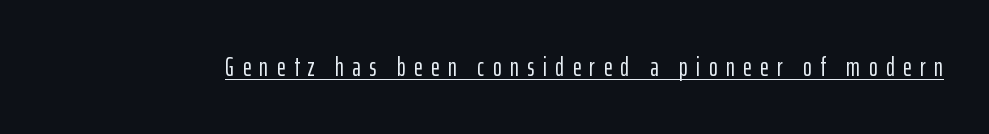
Q: Is the text italic (slanted)? A: No, it is upright.
Q: Is the text underlined? A: Yes.
Q: Is the spacing between letters normal or unusually wide? A: Unusually wide.
